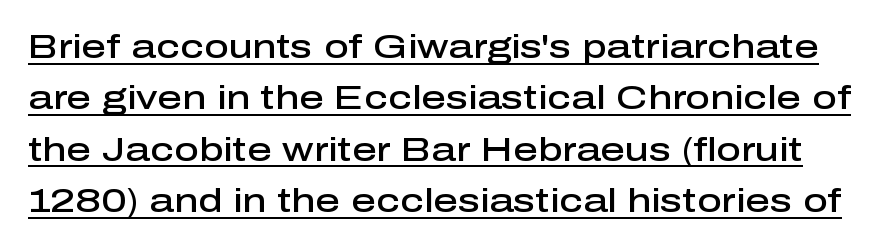
The image shows 34 px semibold sans-serif type, upright; set normal line spacing (1.51x), normal letter spacing, underlined; low stroke contrast and a medium x-height.
